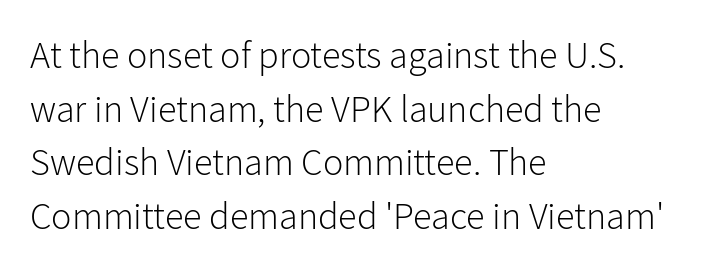
{"serif": "no", "italic": "no", "bold": "no", "weight": "light", "width": "normal", "stroke_contrast": "low", "x_height": "medium", "monospaced": "no", "underline": "no", "align": "left", "line_spacing": "normal", "line_spacing_ratio": 1.41, "letter_spacing": "normal", "letter_spacing_em": 0.0, "glyph_px": 38}
